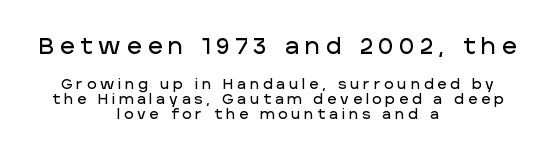
The image shows 22 px text type, upright; set centered, tight line spacing (1.06x), unusually wide letter spacing (+0.29 em), not underlined; the first (top) block is 1.57x larger.
